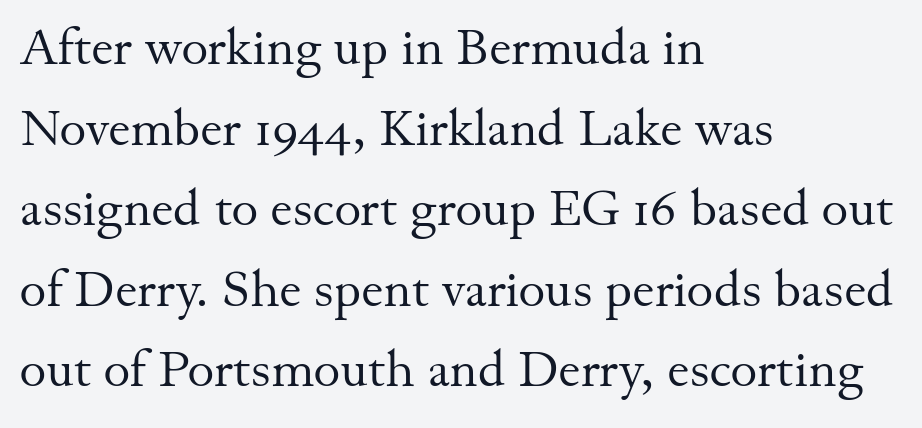
{"serif": "yes", "italic": "no", "bold": "no", "weight": "regular", "width": "normal", "stroke_contrast": "medium", "x_height": "small", "monospaced": "no", "underline": "no", "align": "left", "line_spacing": "normal", "line_spacing_ratio": 1.58, "letter_spacing": "normal", "letter_spacing_em": 0.0, "glyph_px": 51}
